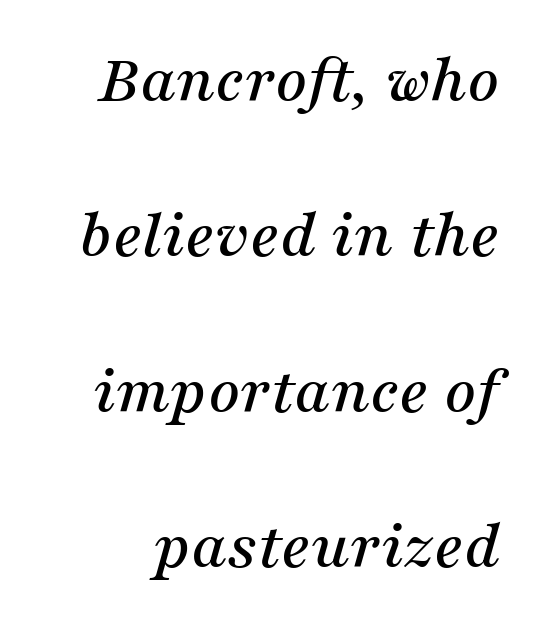
The face used here is proportionally spaced, like ordinary book or web type. It's the slanting kind of type. Letter spacing: default. Each letter's strokes conclude with small projecting serifs. The space between consecutive lines is lavish. Letters rest on an invisible, unmarked baseline.
